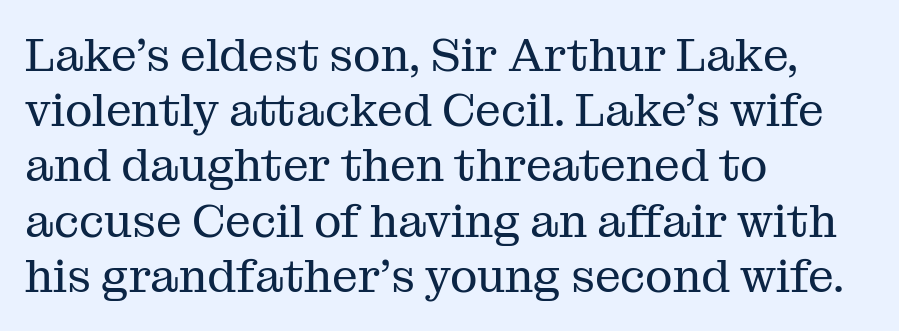
Caption: standard tracking, unaltered. These lines are rendered in a variable-pitch font. Left-aligned paragraph, ragged on the right. Examine the stroke ends and you'll spot serifs.
